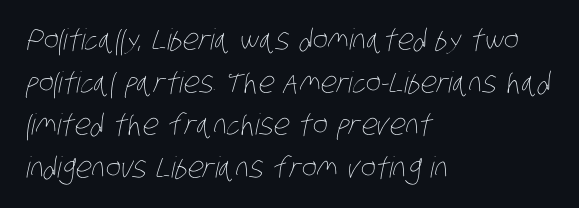
{"bold": "no", "weight": "thin", "width": "condensed", "stroke_contrast": "low", "x_height": "large", "monospaced": "no", "underline": "no", "align": "left", "line_spacing": "normal", "line_spacing_ratio": 1.47, "letter_spacing": "normal", "letter_spacing_em": 0.0, "glyph_px": 29}
